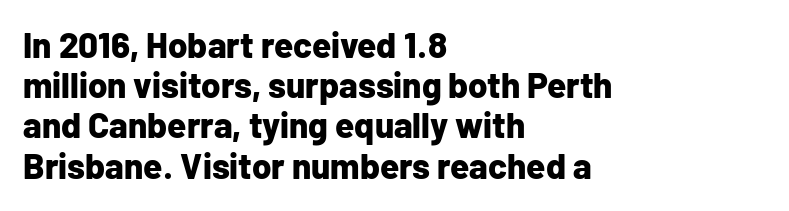
The image shows 35 px bold sans-serif type, upright; set left-aligned, tight line spacing (1.15x), normal letter spacing, not underlined; low stroke contrast and a medium x-height.
